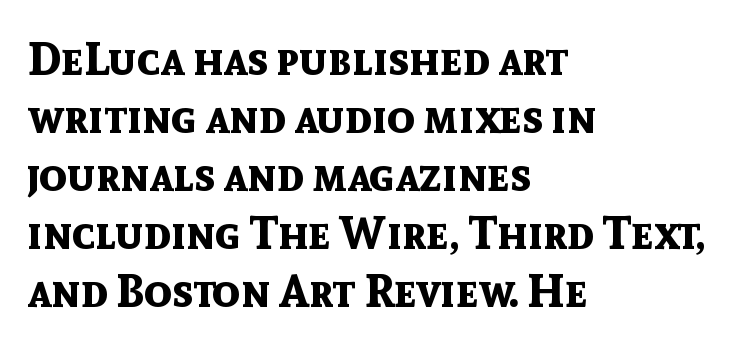
Q: Is the text bold? A: Yes.
Q: Is the text italic (slanted)? A: No, it is upright.
Q: Is the typeface a serif or a sans-serif typeface? A: Sans-serif.
Q: Is the text underlined? A: No.
Q: How is the paragraph aligned? A: Left-aligned.
Q: Is the spacing between letters normal or unusually wide? A: Normal.
Q: Is the spacing between lines tight, normal or loose? A: Normal.
Q: Width (condensed, normal, or wide)? A: Normal.
Q: x-height? A: Medium.
Q: Monospaced? A: No.
